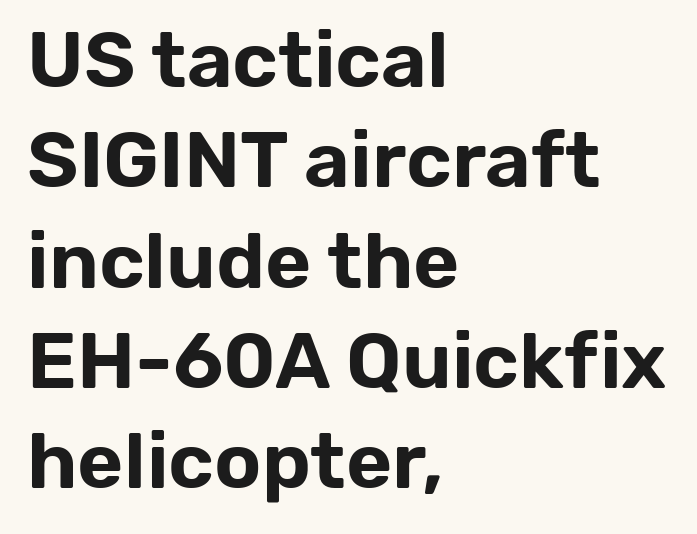
Q: Is the text italic (slanted)? A: No, it is upright.
Q: Is the typeface a serif or a sans-serif typeface? A: Sans-serif.
Q: Is the text underlined? A: No.
Q: How is the paragraph aligned? A: Left-aligned.
Q: Is the spacing between letters normal or unusually wide? A: Normal.
Q: Is the spacing between lines tight, normal or loose? A: Normal.
Q: Width (condensed, normal, or wide)? A: Normal.
Q: Stroke contrast? A: Low.
Q: x-height? A: Medium.
Q: Monospaced? A: No.
